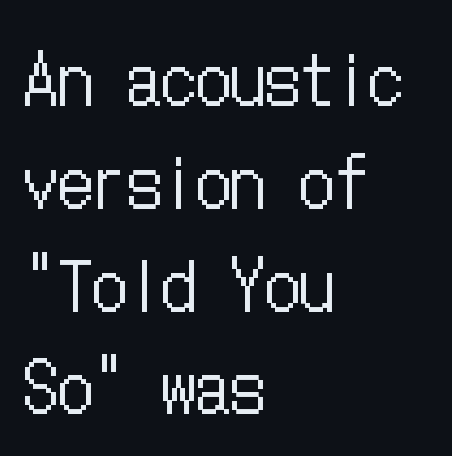
{"italic": "no", "bold": "no", "weight": "regular", "width": "condensed", "stroke_contrast": "low", "x_height": "medium", "underline": "no", "align": "left", "line_spacing": "normal", "line_spacing_ratio": 1.49, "letter_spacing": "normal", "letter_spacing_em": 0.0, "glyph_px": 69}
